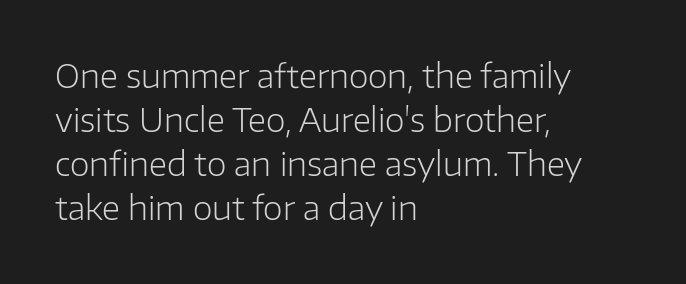
Each letter keeps its own natural width here, so spacing adapts to shape. Compared with typical paragraphs, the rows here are spaced about the same. The string is rendered with underlining switched off. Weight: regular or lighter. Default kerning and tracking; the words read as compact shapes.
